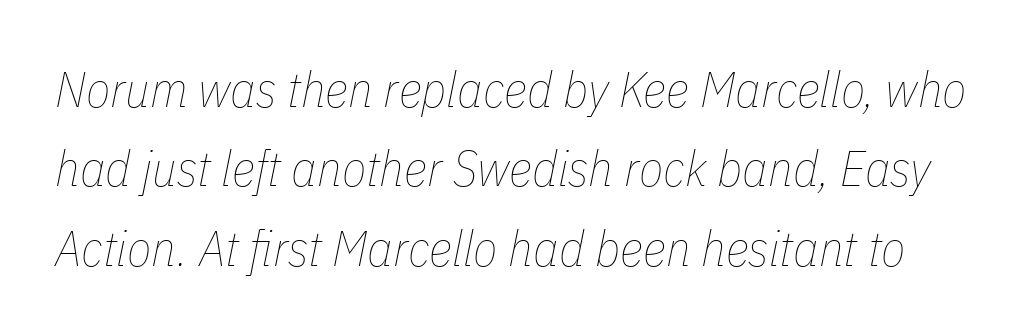
{"italic": "yes", "lean": "right", "slant_degrees": 11, "bold": "no", "weight": "thin", "width": "condensed", "stroke_contrast": "low", "x_height": "medium", "monospaced": "no", "underline": "no", "line_spacing": "normal", "line_spacing_ratio": 1.59, "letter_spacing": "normal", "letter_spacing_em": 0.0, "glyph_px": 50}
